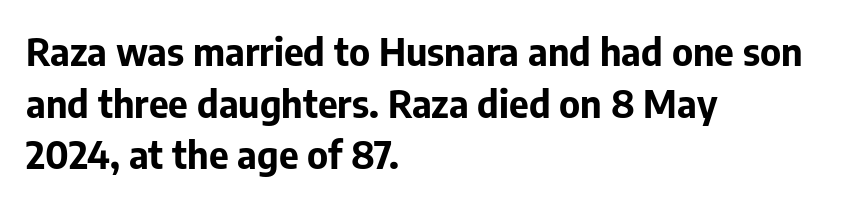
The gap between lines stays unmarked. The type is set solid horizontally, with unmodified tracking. Note: no serifs on the glyphs. Set as a true bold cut, around the 700 mark. A normal amount of white space separates one row of letters from the next.
